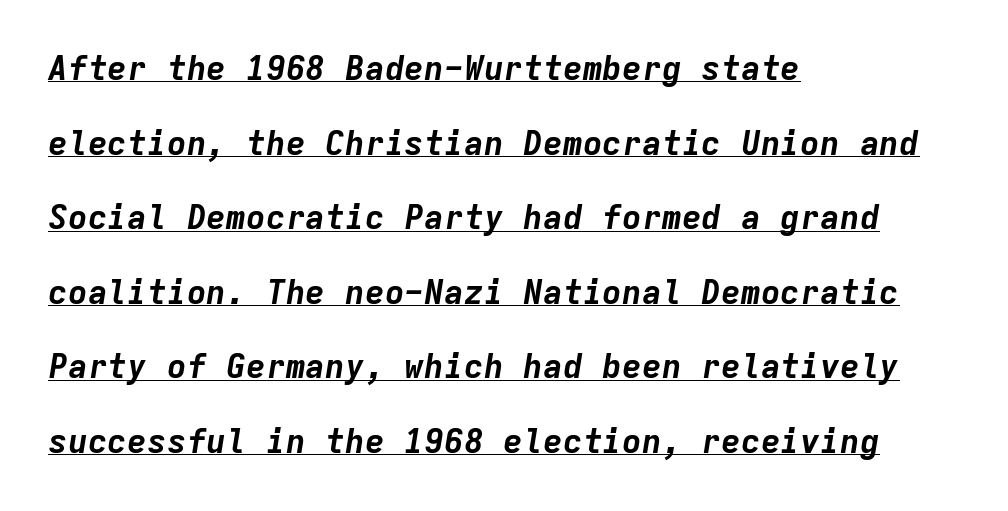
{"italic": "yes", "lean": "right", "slant_degrees": 9, "bold": "yes", "weight": "bold", "width": "normal", "stroke_contrast": "low", "x_height": "medium", "monospaced": "yes", "underline": "yes", "align": "left", "line_spacing": "loose", "line_spacing_ratio": 2.26, "letter_spacing": "normal", "letter_spacing_em": 0.0, "glyph_px": 33}
